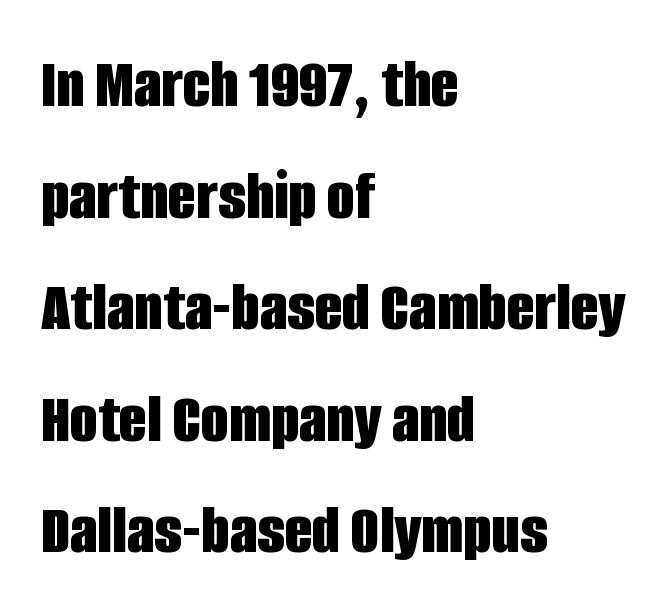
Is the letter spacing exaggerated? No — it looks like the ordinary default. The line-height multiplier appears to be the usual default. This sample uses an upright cut, with every glyph sitting square on the baseline. You could not count columns in this text — the font is proportionally spaced.
